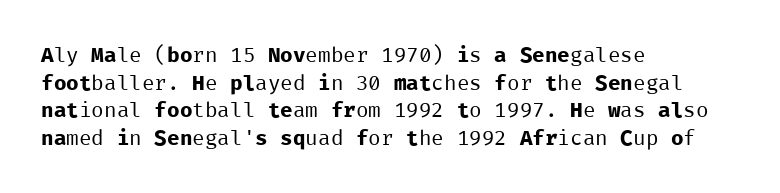
Q: Is the text bold? A: No.
Q: Is the text italic (slanted)? A: No, it is upright.
Q: Is the text underlined? A: No.
Q: How is the paragraph aligned? A: Left-aligned.
Q: Is the spacing between letters normal or unusually wide? A: Normal.
Q: Is the spacing between lines tight, normal or loose? A: Normal.
